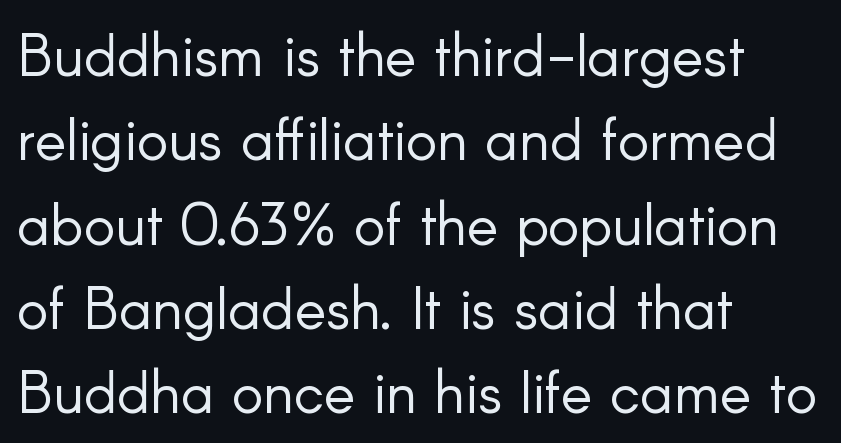
The image shows 59 px light sans-serif type, upright; set left-aligned, normal line spacing (1.43x), normal letter spacing, not underlined; low stroke contrast and a small x-height.
